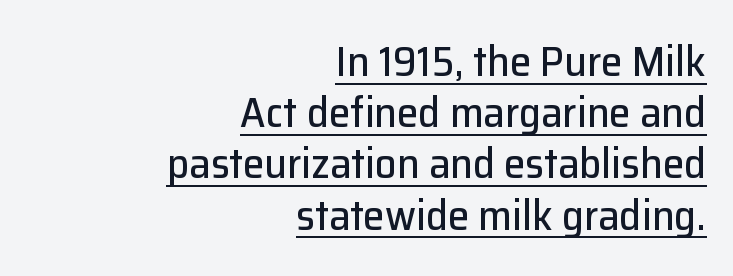
The image shows 43 px sans-serif type, upright; set right-aligned, line spacing 1.19x, normal letter spacing, underlined; low stroke contrast and a medium x-height.
